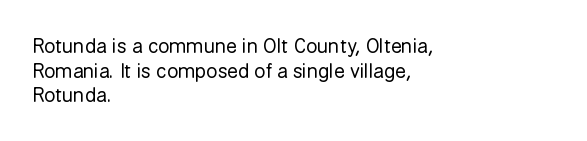
The image shows 20 px text type, upright; set left-aligned, line spacing 1.23x, normal letter spacing, not underlined.
